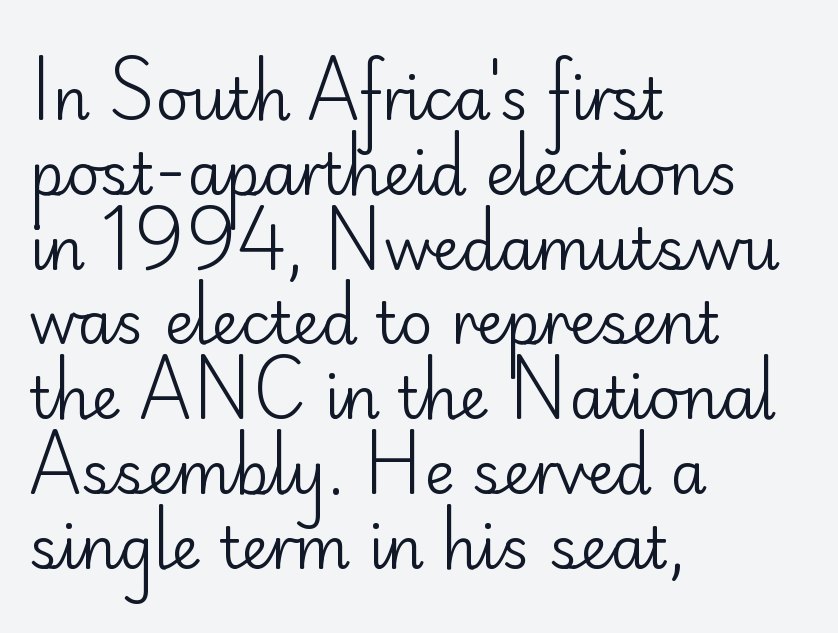
{"serif": "no", "italic": "no", "bold": "no", "weight": "regular", "width": "normal", "stroke_contrast": "low", "x_height": "small", "monospaced": "no", "underline": "no", "align": "left", "line_spacing": "normal", "line_spacing_ratio": 1.29, "letter_spacing": "normal", "letter_spacing_em": 0.0, "glyph_px": 58}
